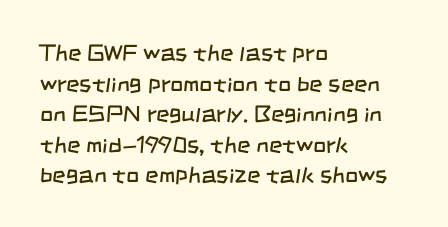
Casual observation: everything's shoved over to the left. The foot of each line stays bare and open. How are the letters spaced? Ordinarily, with no added tracking. Each stroke keeps to a modest, everyday thickness or less.
